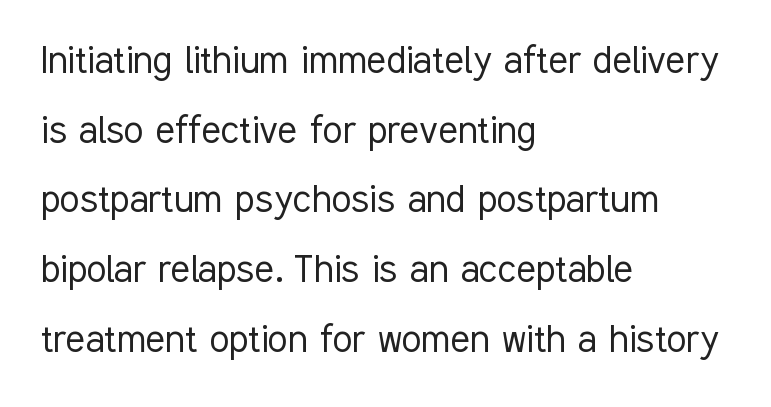
{"serif": "no", "italic": "no", "bold": "no", "weight": "light", "width": "condensed", "stroke_contrast": "low", "x_height": "medium", "monospaced": "no", "underline": "no", "align": "left", "line_spacing": "normal", "line_spacing_ratio": 1.55, "letter_spacing": "normal", "letter_spacing_em": 0.0, "glyph_px": 45}
